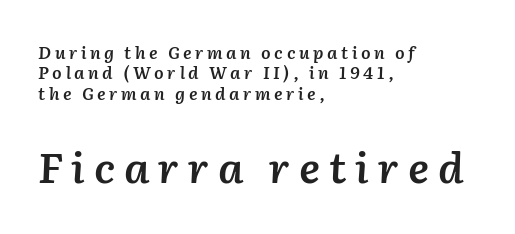
{"italic": "yes", "lean": "right", "slant_degrees": 2, "bold": "semi", "weight": "semibold", "width": "normal", "stroke_contrast": "low", "x_height": "medium", "monospaced": "no", "underline": "no", "align": "left", "line_spacing_ratio": 1.2, "letter_spacing": "wide", "letter_spacing_em": 0.21, "larger_block": "second", "size_ratio": 2.47, "glyph_px": 42}
